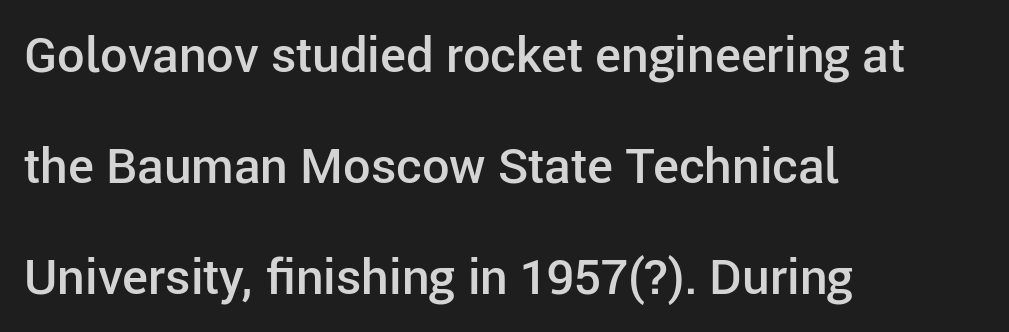
The image shows 49 px semibold sans-serif type, upright; set left-aligned, loose line spacing (2.27x), normal letter spacing, not underlined; low stroke contrast and a medium x-height.
